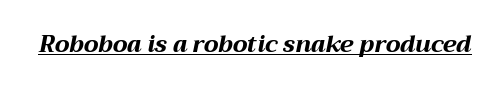
Q: Is the text bold? A: Yes.
Q: Is the text italic (slanted)? A: Yes, it leans right by about 12 degrees.
Q: Is the text underlined? A: Yes.
Q: Is the spacing between letters normal or unusually wide? A: Normal.
